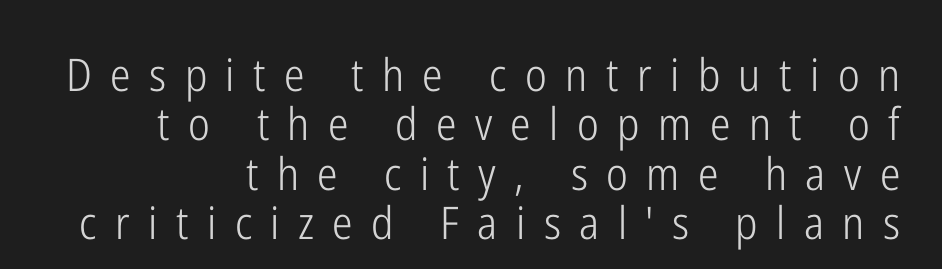
Observe the wide spacing: letters keep a clear distance from each other. These lines stack with their right ends in a neat column. Nope, not italic — everything's standing straight. The rendering uses natural spacing where letterforms have individual widths.
